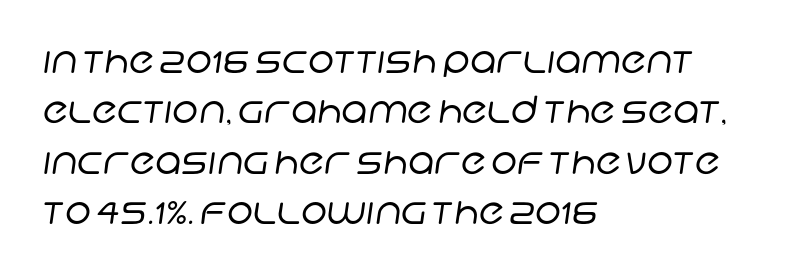
The image shows 37 px regular-weight sans-serif type; set left-aligned, normal line spacing (1.36x), normal letter spacing, not underlined; low stroke contrast and a large x-height.
